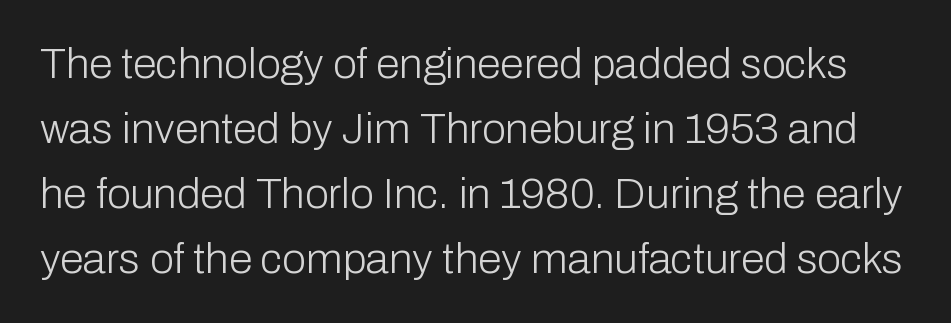
The image shows 43 px light sans-serif type, upright; set normal line spacing (1.51x), normal letter spacing, not underlined; low stroke contrast and a medium x-height.
